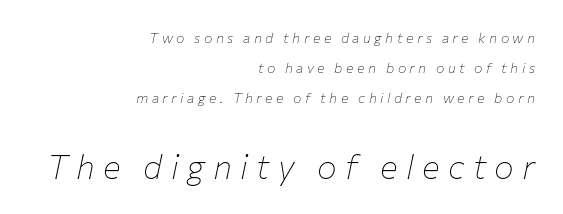
The image shows 33 px thin type, italic (leaning right); set right-aligned, loose line spacing (2.15x), unusually wide letter spacing (+0.25 em), not underlined; the second (bottom) block is 2.36x larger; low stroke contrast and a medium x-height.
